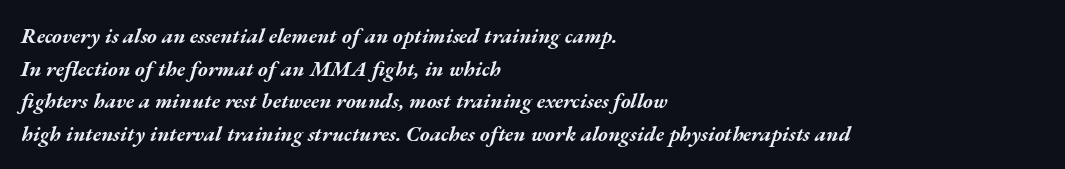
Emphasis-style slanted type is in use. Descenders hang freely into open space. Typographic density is high because the face is bold. The lines in this sample share a left origin and differ only in where they stop.
